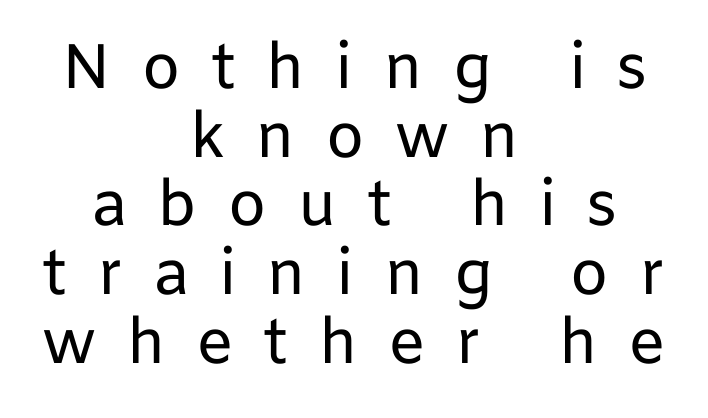
Q: Is the text bold? A: No.
Q: Is the text italic (slanted)? A: No, it is upright.
Q: Is the typeface a serif or a sans-serif typeface? A: Sans-serif.
Q: Is the text underlined? A: No.
Q: How is the paragraph aligned? A: Centered.
Q: Is the spacing between letters normal or unusually wide? A: Unusually wide.
Q: Is the spacing between lines tight, normal or loose? A: Tight.
Q: Width (condensed, normal, or wide)? A: Normal.
Q: Stroke contrast? A: Low.
Q: x-height? A: Medium.
Q: Monospaced? A: No.
